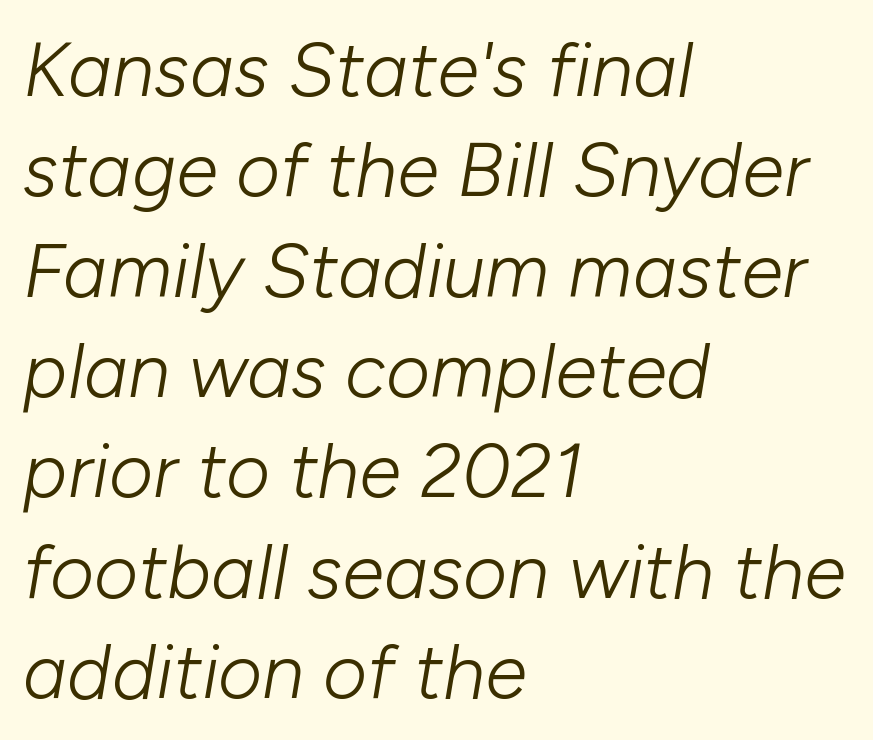
Proportional: the letters do not fall into vertical columns. Observe the lean: these are italic letterforms. Quick note: underline off. The font is comparable to plain body text, perhaps lighter.
